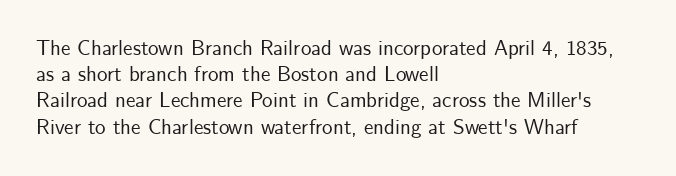
Q: Is the text italic (slanted)? A: No, it is upright.
Q: Is the text underlined? A: No.
Q: How is the paragraph aligned? A: Left-aligned.
Q: Is the spacing between letters normal or unusually wide? A: Normal.
Q: Is the spacing between lines tight, normal or loose? A: Normal.
